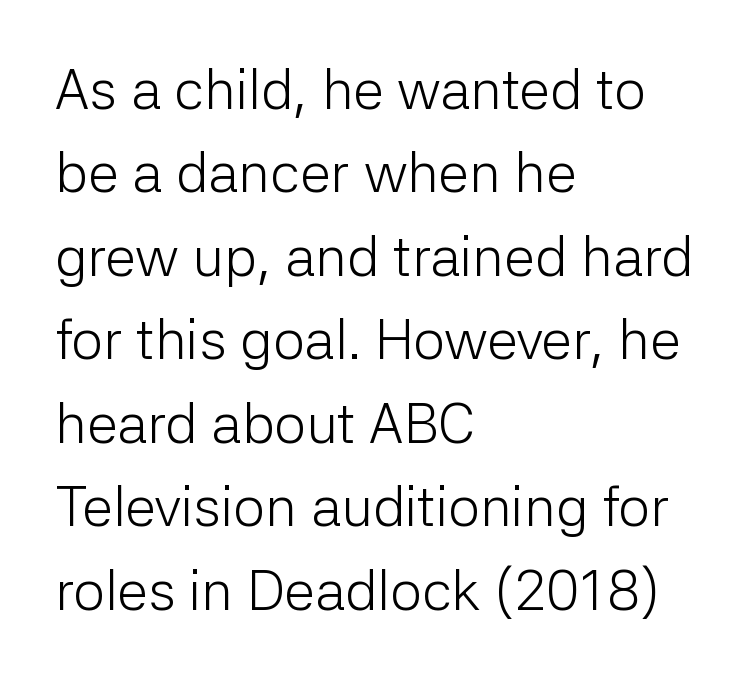
Q: Is the text bold? A: No.
Q: Is the text italic (slanted)? A: No, it is upright.
Q: Is the typeface a serif or a sans-serif typeface? A: Sans-serif.
Q: Is the text underlined? A: No.
Q: How is the paragraph aligned? A: Left-aligned.
Q: Is the spacing between letters normal or unusually wide? A: Normal.
Q: Is the spacing between lines tight, normal or loose? A: Normal.
Q: Width (condensed, normal, or wide)? A: Normal.
Q: Stroke contrast? A: Low.
Q: x-height? A: Medium.
Q: Monospaced? A: No.
